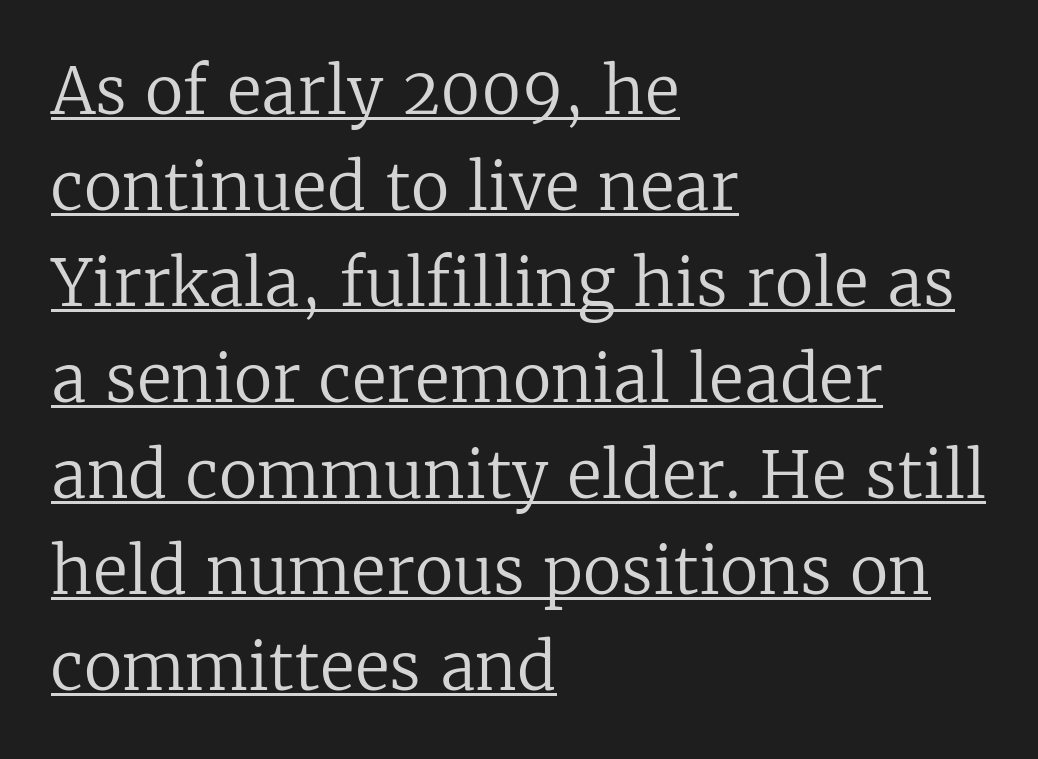
{"serif": "yes", "italic": "no", "bold": "no", "weight": "regular", "width": "normal", "stroke_contrast": "low", "x_height": "medium", "monospaced": "no", "underline": "yes", "align": "left", "line_spacing": "normal", "line_spacing_ratio": 1.5, "letter_spacing": "normal", "letter_spacing_em": 0.0, "glyph_px": 64}
